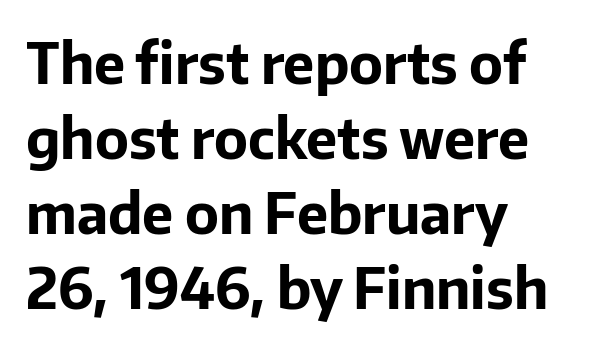
{"serif": "no", "italic": "no", "bold": "yes", "weight": "bold", "width": "normal", "stroke_contrast": "low", "x_height": "medium", "monospaced": "no", "underline": "no", "align": "left", "line_spacing": "normal", "line_spacing_ratio": 1.34, "letter_spacing": "normal", "letter_spacing_em": 0.0, "glyph_px": 56}
